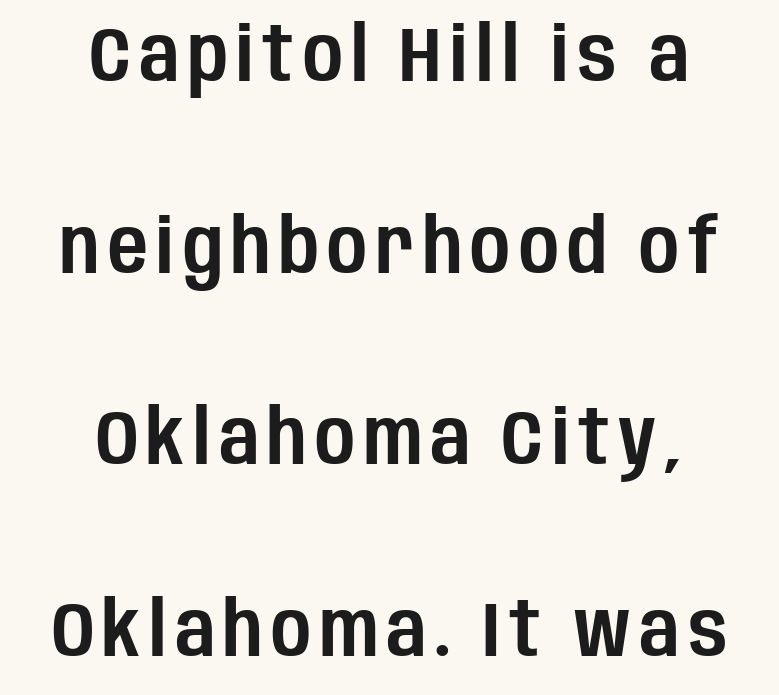
{"serif": "no", "italic": "no", "width": "condensed", "stroke_contrast": "low", "x_height": "large", "monospaced": "no", "underline": "no", "align": "center", "line_spacing": "loose", "line_spacing_ratio": 2.49, "glyph_px": 77}
